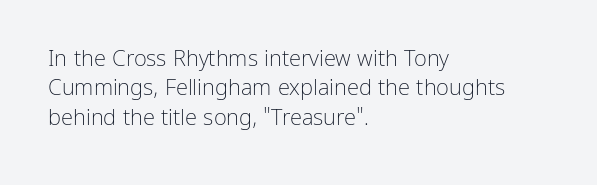
{"italic": "no", "bold": "no", "underline": "no", "align": "left", "line_spacing": "normal", "line_spacing_ratio": 1.34, "letter_spacing": "normal", "letter_spacing_em": 0.0, "glyph_px": 22}
